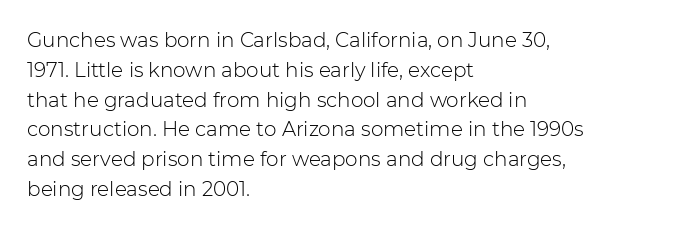
Rule under the text: the space is simply empty. Upright lettering throughout. This rendering leaves character spacing at its baseline value. If you drew a ruler down the left edge, every line would touch it. Is there much room between lines? A standard amount, neither cramped nor airy. This reads as an unemphasized weight, regular at the heaviest.
